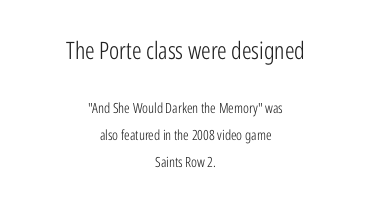
The letters stand straight up with perfectly vertical stems. Larger block? The one above; the one below is distinctly smaller. Nobody touched the tracking dial on this one. Unbolded letterforms with no extra heft. The zone under the glyphs is completely vacant.
